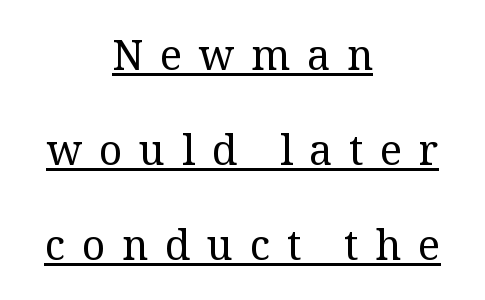
The image shows 41 px regular-weight serif type, upright; set centered, loose line spacing (2.32x), unusually wide letter spacing (+0.41 em), underlined; medium stroke contrast and a medium x-height.
